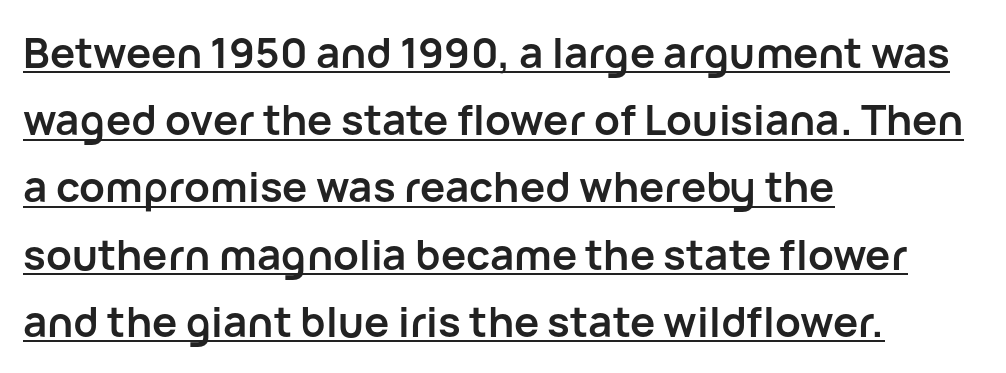
In terms of letterform style, serifs are entirely absent. The lines are quadded left. These lines carry a lot of weight — the face is fully bold. The passage shown stacks its lines at a standard gap.
